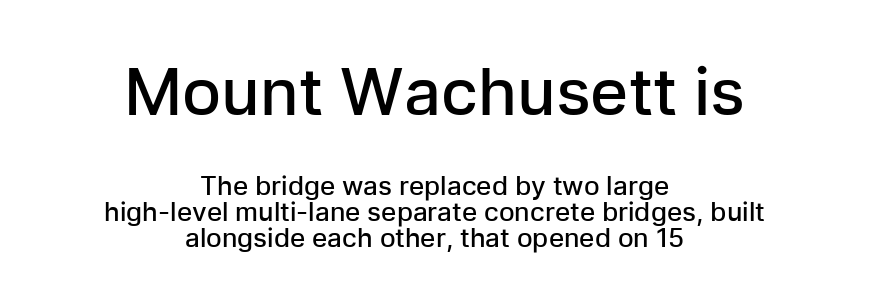
The image shows 65 px semibold sans-serif type, upright; set centered, tight line spacing (1.0x), normal letter spacing, not underlined; the first (top) block is 2.5x larger; low stroke contrast and a medium x-height.
